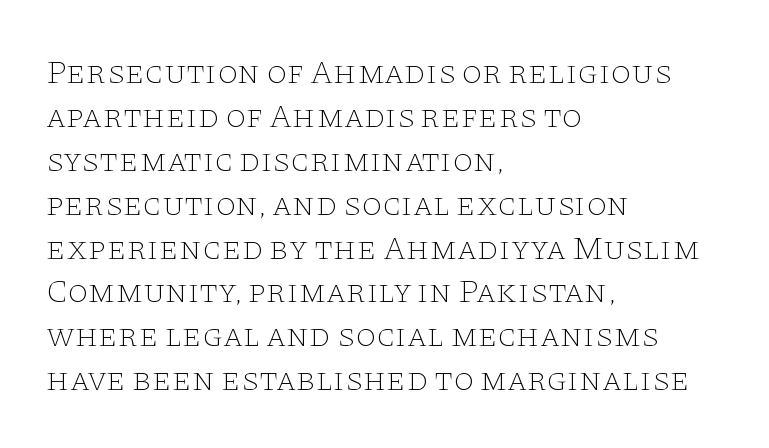
Q: Is the text bold? A: No.
Q: Is the text italic (slanted)? A: No, it is upright.
Q: Is the typeface a serif or a sans-serif typeface? A: Serif.
Q: Is the text underlined? A: No.
Q: How is the paragraph aligned? A: Left-aligned.
Q: Is the spacing between letters normal or unusually wide? A: Normal.
Q: Is the spacing between lines tight, normal or loose? A: Normal.
Q: Width (condensed, normal, or wide)? A: Wide.
Q: Stroke contrast? A: Low.
Q: x-height? A: Large.
Q: Monospaced? A: No.
